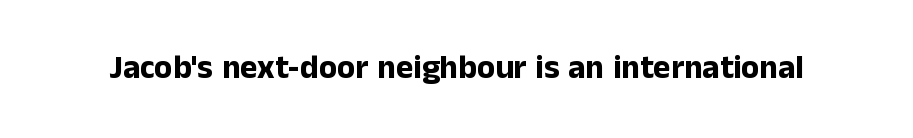
The image shows 33 px bold sans-serif type, upright; set normal letter spacing, not underlined; low stroke contrast and a medium x-height.
